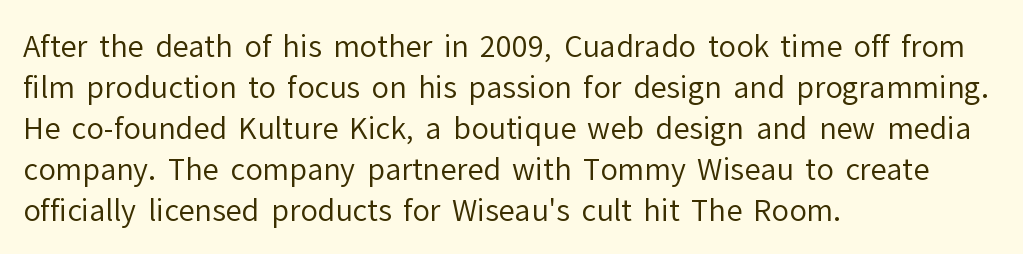
{"serif": "no", "italic": "no", "bold": "no", "weight": "regular", "width": "normal", "stroke_contrast": "low", "x_height": "medium", "monospaced": "no", "underline": "no", "align": "left", "line_spacing": "normal", "line_spacing_ratio": 1.41, "letter_spacing": "normal", "letter_spacing_em": 0.0, "glyph_px": 29}
